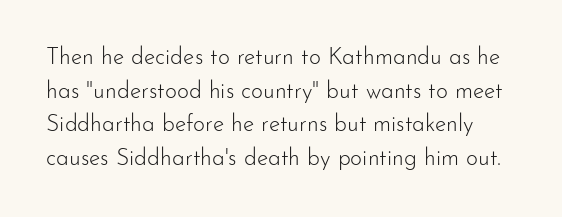
The image shows 23 px text type, upright; set normal line spacing (1.46x), normal letter spacing, not underlined.
